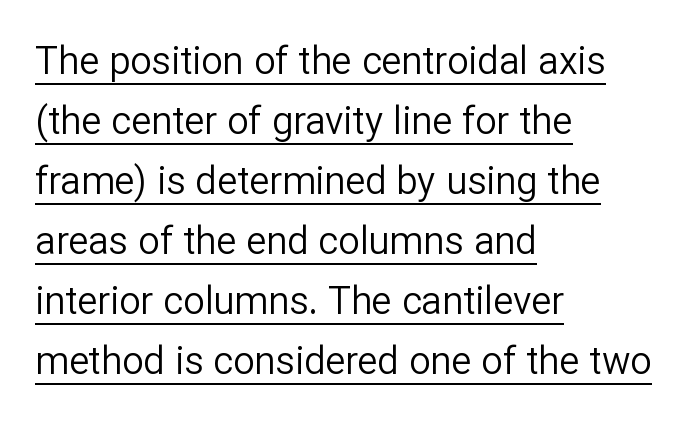
{"serif": "no", "italic": "no", "bold": "no", "weight": "regular", "width": "normal", "stroke_contrast": "low", "x_height": "medium", "monospaced": "no", "underline": "yes", "align": "left", "line_spacing": "normal", "line_spacing_ratio": 1.58, "letter_spacing": "normal", "letter_spacing_em": 0.0, "glyph_px": 38}
